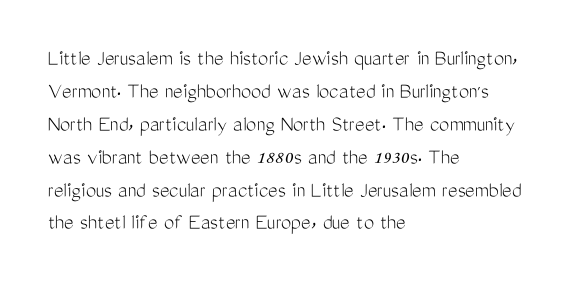
Q: Is the text bold? A: No.
Q: Is the text italic (slanted)? A: No, it is upright.
Q: Is the text underlined? A: No.
Q: How is the paragraph aligned? A: Left-aligned.
Q: Is the spacing between letters normal or unusually wide? A: Normal.
Q: Is the spacing between lines tight, normal or loose? A: Normal.
